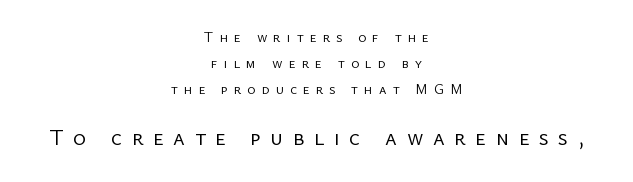
The axis of the letterforms is exactly vertical. Tracking value appears strongly positive — letters spread wide. Letters rest on an invisible, unmarked baseline. This layout puts the modest block above and the oversized block below. Each line is balanced around a shared central axis. This reads as an unemphasized weight, regular at the heaviest.
